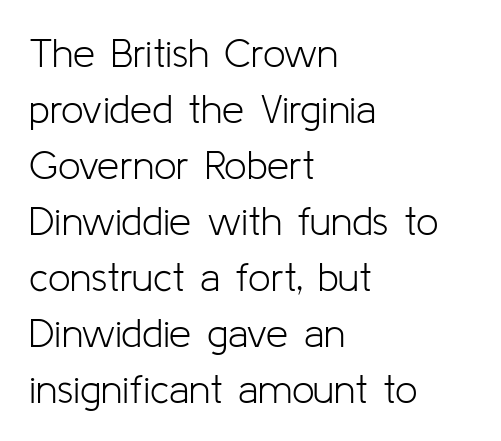
The rag falls on the right side of this text block. Caption: standard tracking, unaltered. Character widths vary here, with narrow letters taking less room than wide ones. A typesetter would mark this as roman, not italic. Is the type heavy? It reads as light-to-regular instead. Students, observe: this is what conventionally led text looks like.
